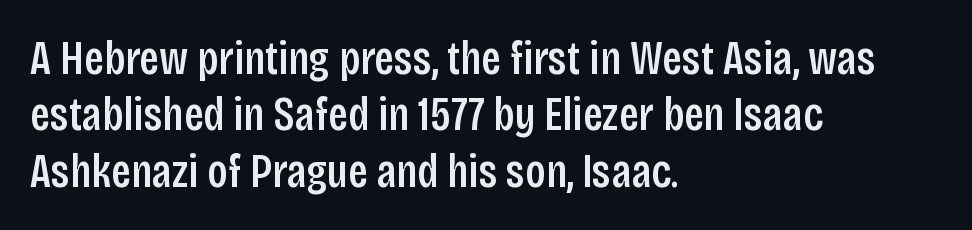
The image shows 47 px semibold, condensed sans-serif type, upright; set left-aligned, line spacing 1.2x, normal letter spacing, not underlined; low stroke contrast and a large x-height.
